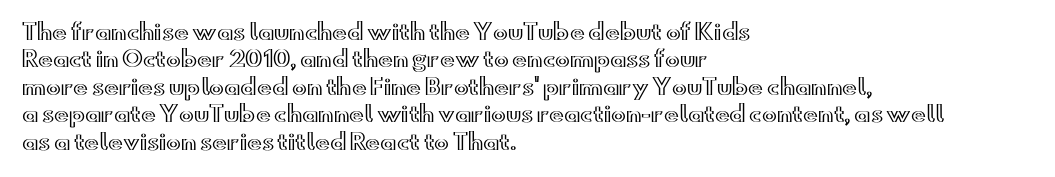
{"italic": "no", "underline": "no", "align": "left", "line_spacing": "normal", "line_spacing_ratio": 1.25, "letter_spacing": "normal", "letter_spacing_em": 0.0, "glyph_px": 22}
